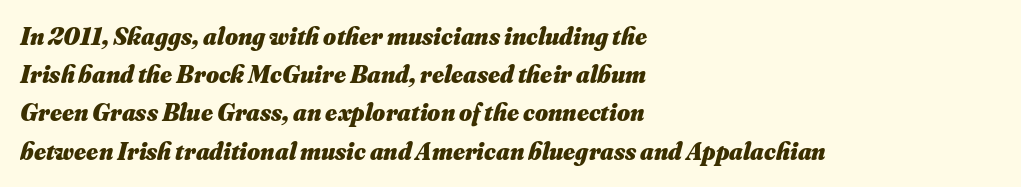
{"italic": "yes", "lean": "right", "slant_degrees": 16, "bold": "yes", "underline": "no", "align": "left", "line_spacing": "normal", "line_spacing_ratio": 1.53, "letter_spacing": "normal", "letter_spacing_em": 0.0, "glyph_px": 25}
